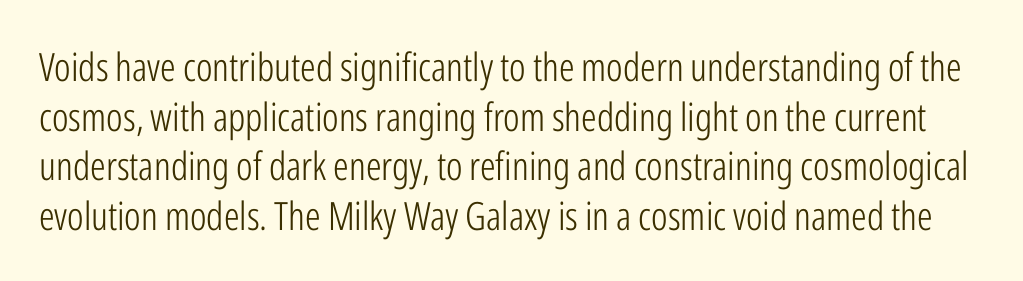
{"serif": "no", "italic": "no", "bold": "no", "weight": "light", "width": "condensed", "stroke_contrast": "low", "x_height": "medium", "monospaced": "no", "underline": "no", "line_spacing": "normal", "line_spacing_ratio": 1.27, "letter_spacing": "normal", "letter_spacing_em": 0.0, "glyph_px": 39}
